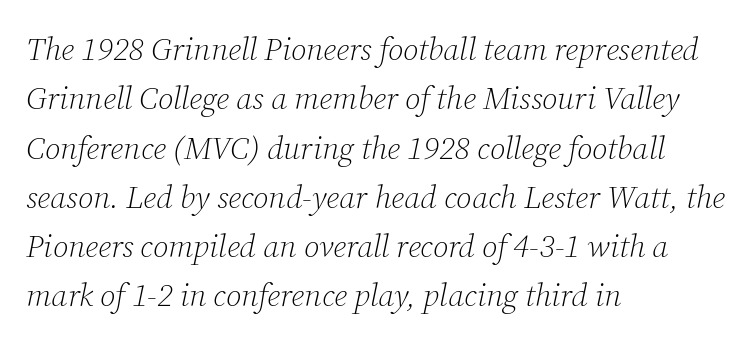
The image shows 32 px light serif type, italic (leaning right); set left-aligned, normal line spacing (1.54x), normal letter spacing, not underlined; low stroke contrast and a medium x-height.
